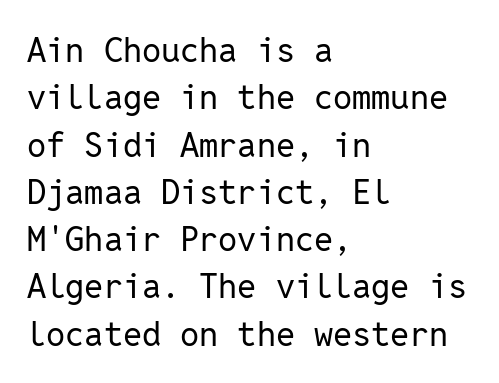
The image shows 34 px regular-weight sans-serif type, upright, monospaced; set left-aligned, normal line spacing (1.39x), normal letter spacing, not underlined; low stroke contrast and a medium x-height.
